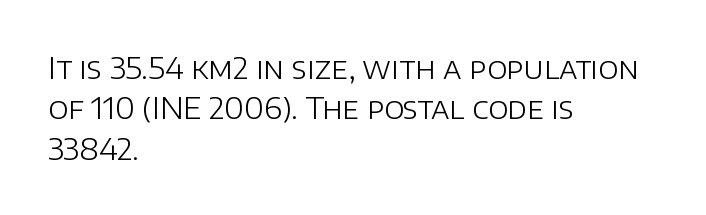
Q: Is the text bold? A: No.
Q: Is the text italic (slanted)? A: No, it is upright.
Q: Is the typeface a serif or a sans-serif typeface? A: Sans-serif.
Q: Is the text underlined? A: No.
Q: How is the paragraph aligned? A: Left-aligned.
Q: Is the spacing between letters normal or unusually wide? A: Normal.
Q: Is the spacing between lines tight, normal or loose? A: Normal.
Q: Width (condensed, normal, or wide)? A: Normal.
Q: Stroke contrast? A: Low.
Q: x-height? A: Large.
Q: Monospaced? A: No.
